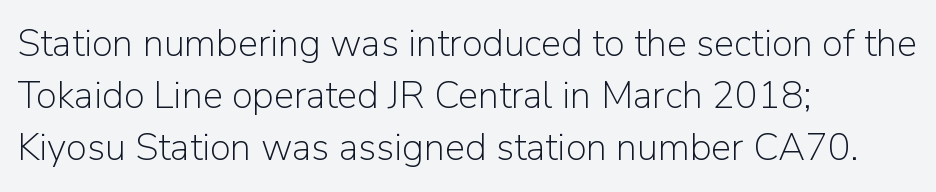
Examine the stroke ends and you'll find no serifs. Short note: letters normally spaced. Looks like regular typesetting: each glyph gets only the width it needs. Is the stroke heavy? The answer is a plain regular-or-lighter. Casual observation: everything's shoved over to the left.
